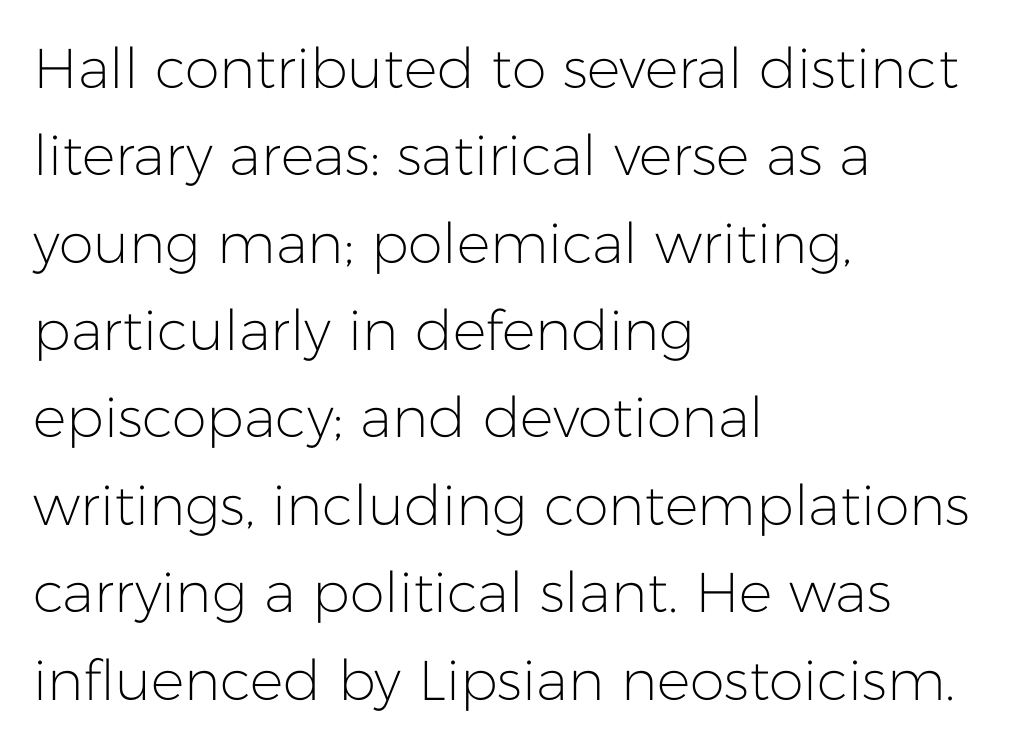
The image shows 56 px light sans-serif type, upright; set left-aligned, normal line spacing (1.56x), normal letter spacing, not underlined; low stroke contrast and a medium x-height.
